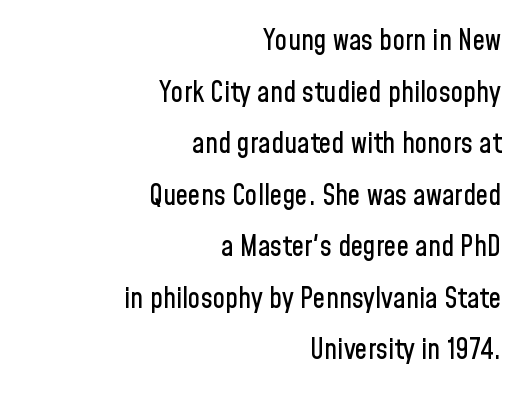
The image shows 28 px condensed sans-serif type, upright; set right-aligned, line spacing 1.84x, normal letter spacing, not underlined; low stroke contrast and a medium x-height.
